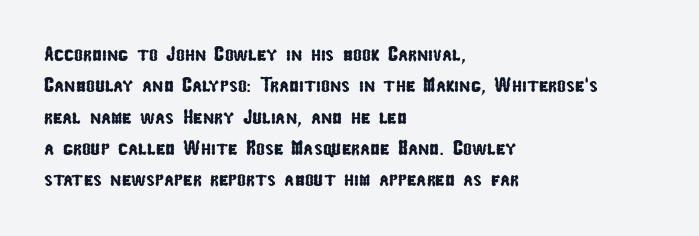
The image shows 21 px text type; set left-aligned, normal line spacing (1.49x), normal letter spacing, not underlined.
